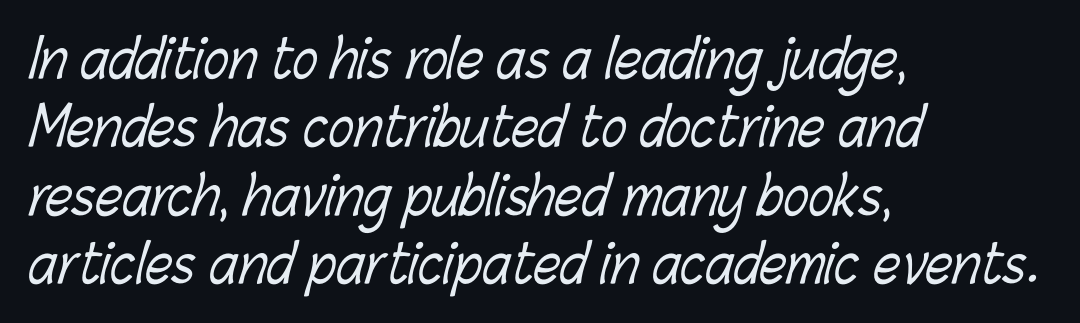
The image shows 53 px light, condensed type; set left-aligned, normal line spacing (1.29x), normal letter spacing, not underlined; low stroke contrast and a medium x-height.
